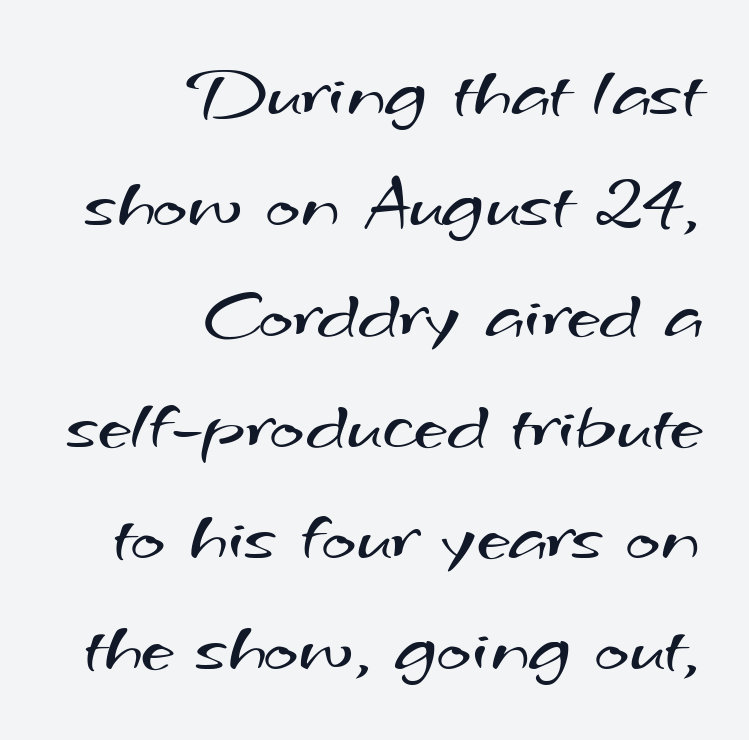
The image shows 74 px regular-weight, wide sans-serif type; set right-aligned, normal line spacing (1.5x), normal letter spacing, not underlined; medium stroke contrast and a small x-height.
